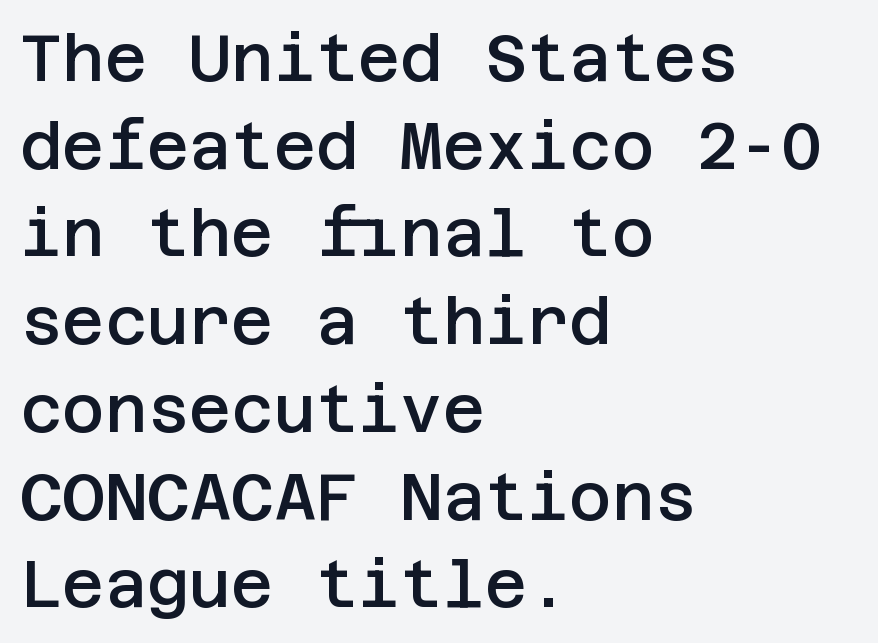
The image shows 65 px semibold sans-serif type, upright; set left-aligned, normal line spacing (1.35x), normal letter spacing, not underlined; low stroke contrast and a large x-height.
